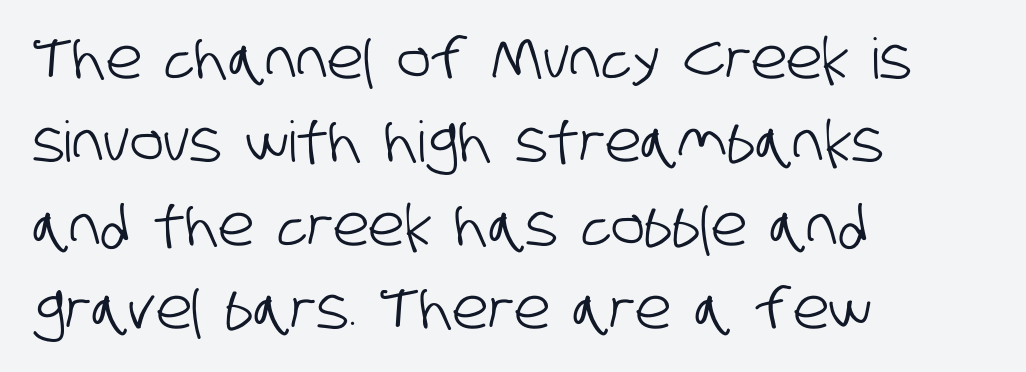
Characters follow at the spacing the type designer built in. Summary of vertical rhythm: regular, with standard interline spacing. This sample has the flowing, uneven cadence of proportional lettering. Anything drawn beneath the words? Only blank space.
